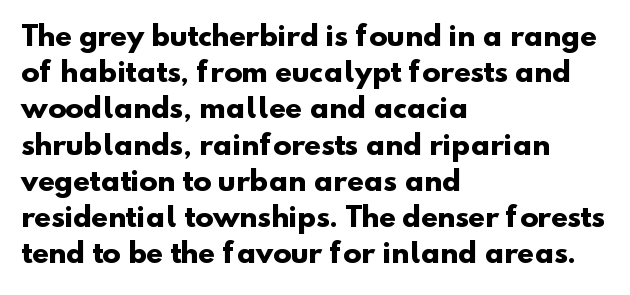
Q: Is the text bold? A: Yes.
Q: Is the text underlined? A: No.
Q: How is the paragraph aligned? A: Left-aligned.
Q: Is the spacing between letters normal or unusually wide? A: Normal.
Q: Is the spacing between lines tight, normal or loose? A: Normal.
